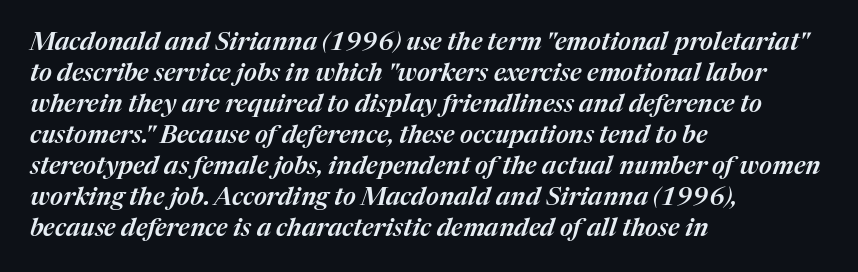
The tracking reads as untouched default to a designer's eye. A typesetter would mark this as italic. The setting favours the left margin, as ordinary paragraphs usually do. No word sits above an underline.
